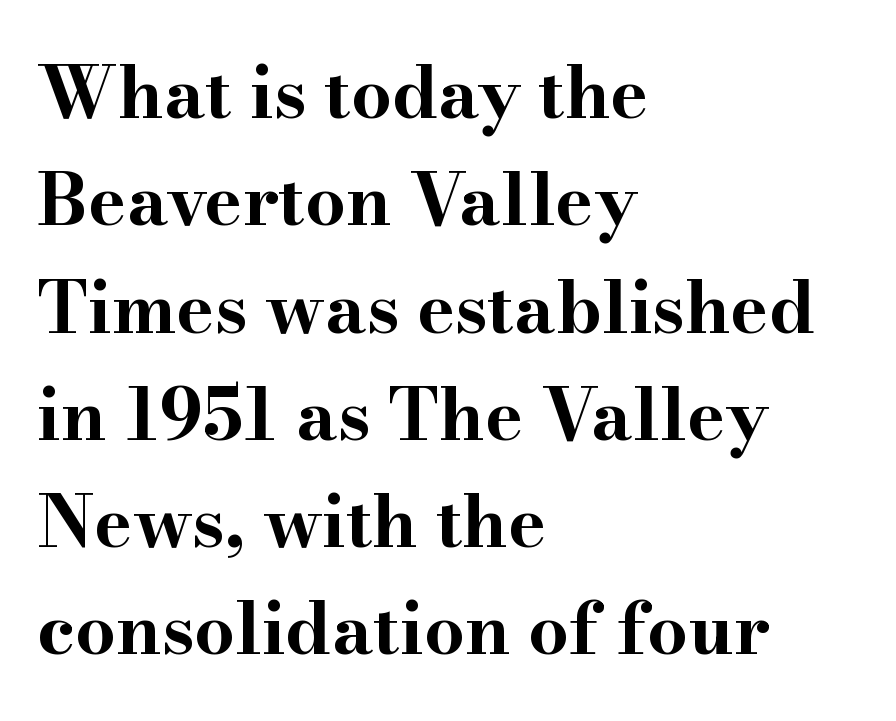
The characters look thick and weighty, a clear bold. Does the lettering tilt? It doesn't — this is upright. Where is the straight margin? On the left. The font family rendered here belongs to the serif group. Honestly, the row spacing looks completely unremarkable.
